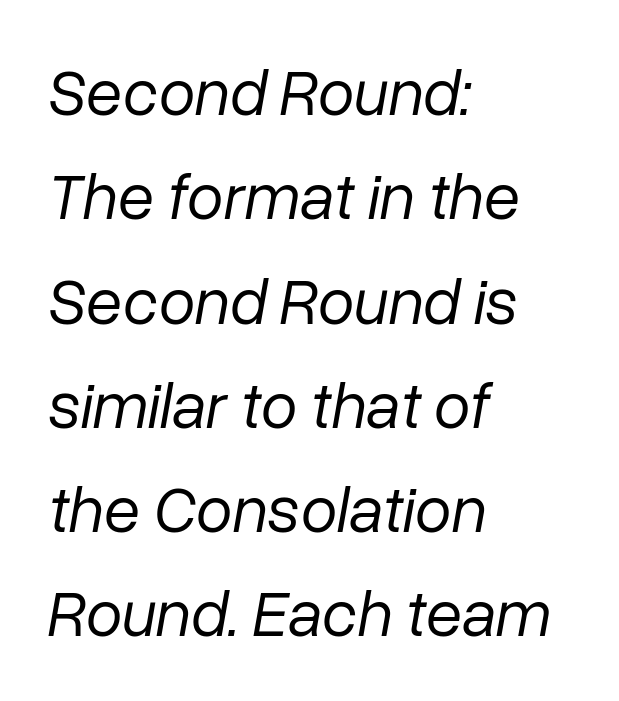
Q: Is the text bold? A: No.
Q: Is the text italic (slanted)? A: Yes, it leans right by about 10 degrees.
Q: Is the text underlined? A: No.
Q: How is the paragraph aligned? A: Left-aligned.
Q: Is the spacing between letters normal or unusually wide? A: Normal.
Q: Is the spacing between lines tight, normal or loose? A: Normal.
Q: Width (condensed, normal, or wide)? A: Normal.
Q: Stroke contrast? A: Low.
Q: x-height? A: Medium.
Q: Monospaced? A: No.
